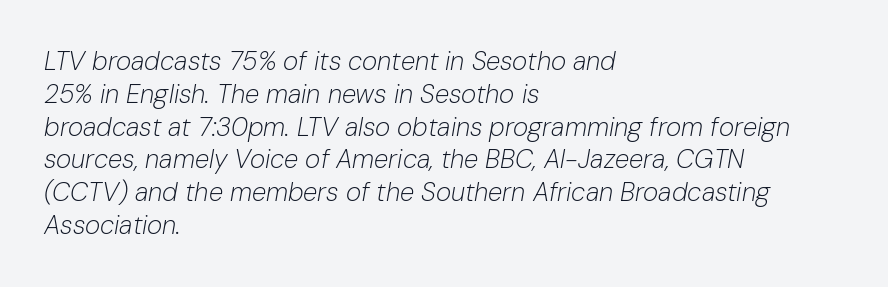
In terms of leading, this rendering sits right in the middle. Letter spacing: default. Letters rest on an invisible, unmarked baseline. The passage shown leans; its letterforms are oblique. Counters stay open thanks to moderate or lighter strokes. This rendering uses left alignment, leaving the right contour irregular.
